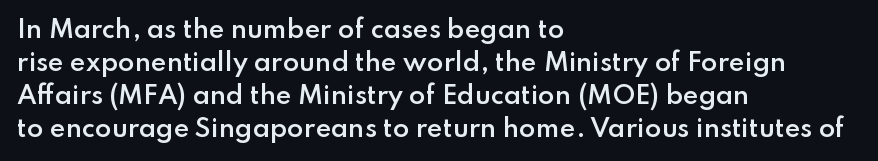
The image shows 24 px text type, upright; set left-aligned, normal line spacing (1.37x), normal letter spacing, not underlined.
